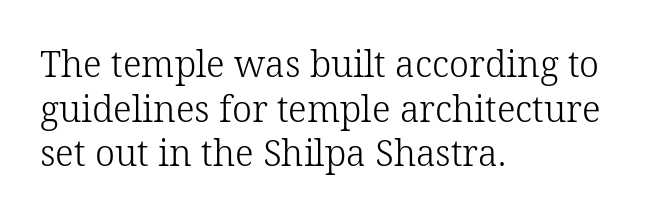
Q: Is the text bold? A: No.
Q: Is the text italic (slanted)? A: No, it is upright.
Q: Is the typeface a serif or a sans-serif typeface? A: Serif.
Q: Is the text underlined? A: No.
Q: How is the paragraph aligned? A: Left-aligned.
Q: Is the spacing between letters normal or unusually wide? A: Normal.
Q: Width (condensed, normal, or wide)? A: Normal.
Q: Stroke contrast? A: Low.
Q: x-height? A: Medium.
Q: Monospaced? A: No.
